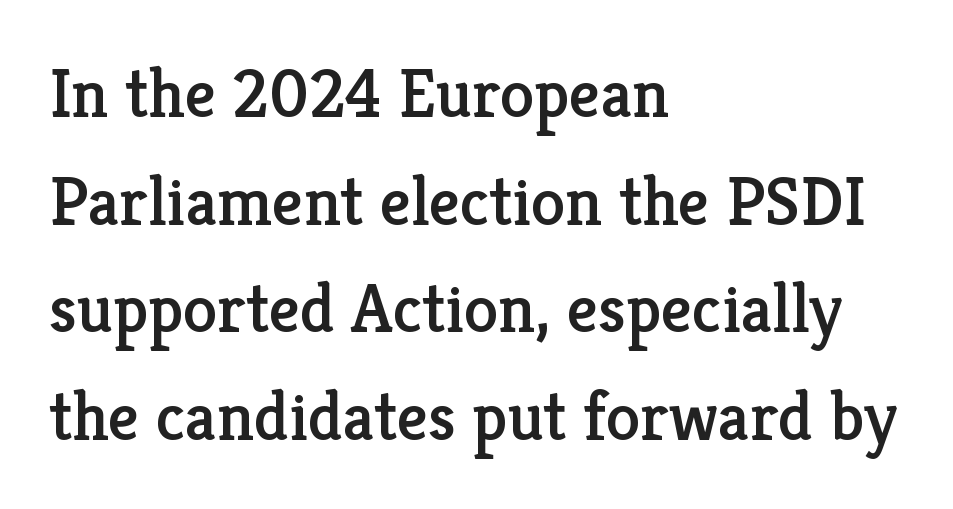
{"serif": "yes", "italic": "no", "width": "normal", "stroke_contrast": "low", "x_height": "medium", "monospaced": "no", "underline": "no", "align": "left", "line_spacing": "normal", "line_spacing_ratio": 1.56, "letter_spacing": "normal", "letter_spacing_em": 0.0, "glyph_px": 69}
